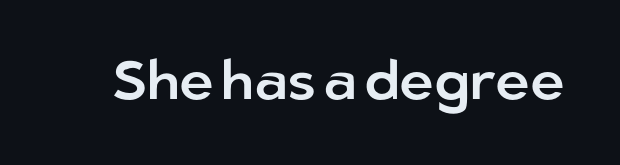
Q: Is the text italic (slanted)? A: No, it is upright.
Q: Is the typeface a serif or a sans-serif typeface? A: Sans-serif.
Q: Is the text underlined? A: No.
Q: Is the spacing between letters normal or unusually wide? A: Normal.
Q: Width (condensed, normal, or wide)? A: Normal.
Q: Stroke contrast? A: Low.
Q: x-height? A: Medium.
Q: Monospaced? A: No.
